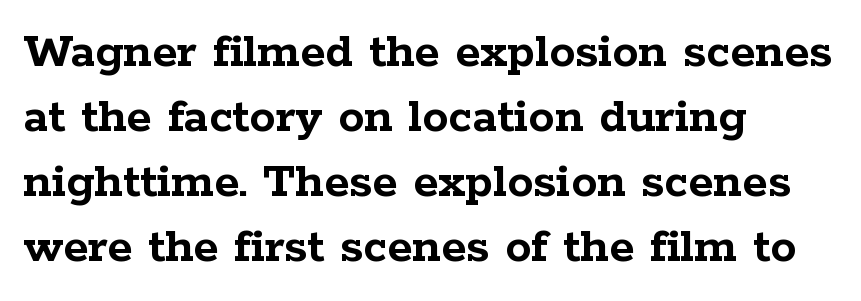
The image shows 52 px semibold, wide serif type, upright; set left-aligned, normal line spacing (1.25x), normal letter spacing, not underlined; low stroke contrast and a medium x-height.
